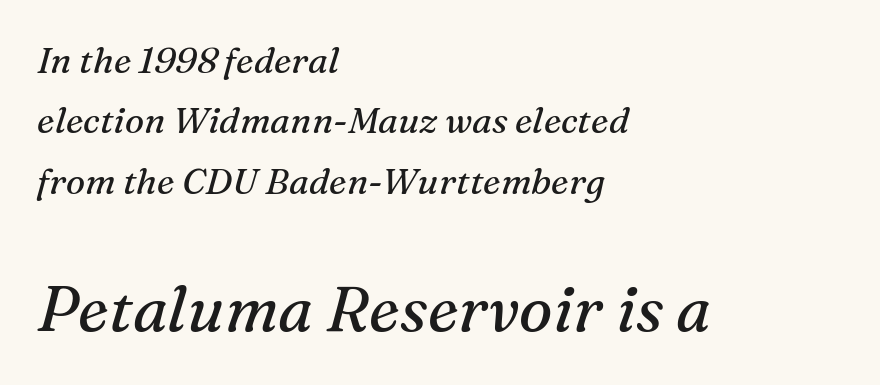
{"serif": "yes", "italic": "yes", "lean": "right", "slant_degrees": 16, "bold": "no", "weight": "regular", "width": "normal", "stroke_contrast": "medium", "x_height": "medium", "monospaced": "no", "underline": "no", "align": "left", "line_spacing": "normal", "line_spacing_ratio": 1.68, "letter_spacing": "normal", "letter_spacing_em": 0.0, "larger_block": "second", "size_ratio": 1.75, "glyph_px": 63}
